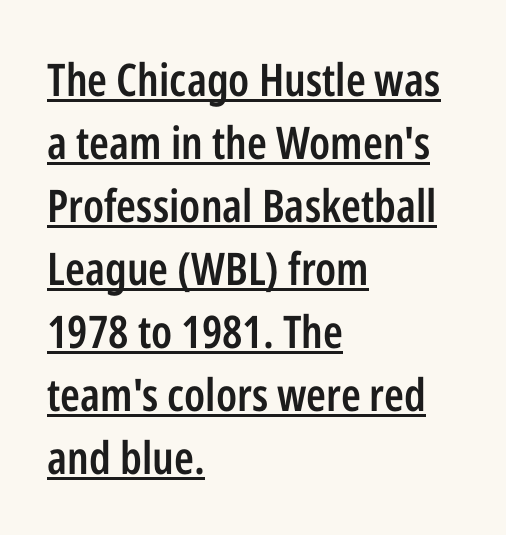
The image shows 45 px semibold, condensed sans-serif type, upright; set left-aligned, normal line spacing (1.4x), normal letter spacing, underlined; low stroke contrast and a medium x-height.
